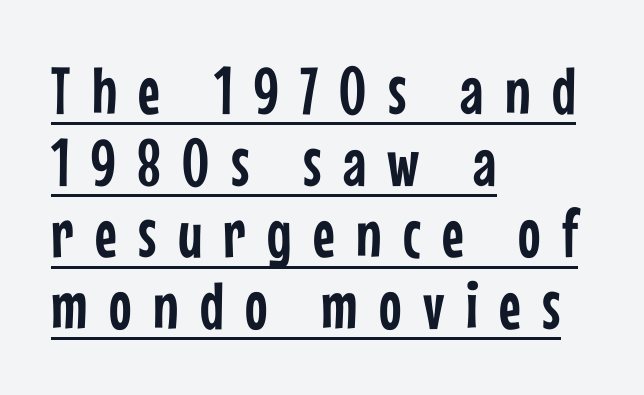
{"serif": "no", "italic": "no", "width": "condensed", "stroke_contrast": "low", "x_height": "medium", "monospaced": "no", "underline": "yes", "align": "left", "line_spacing": "tight", "line_spacing_ratio": 1.07, "letter_spacing": "wide", "letter_spacing_em": 0.32, "glyph_px": 67}
